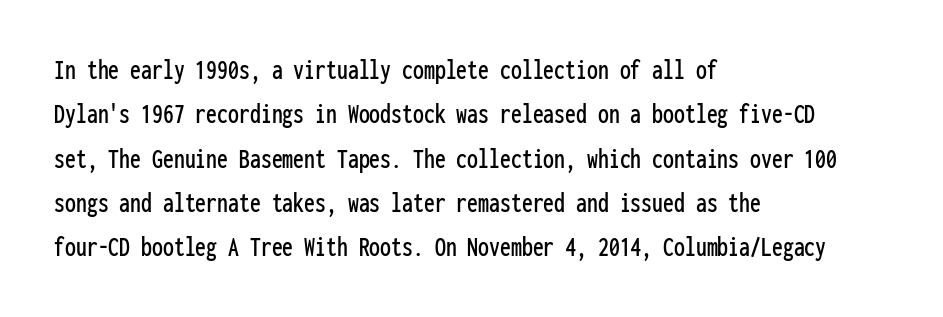
Interline gaps are of average width in this sample. Each letter's strokes conclude bluntly, with no projecting serifs. In terms of posture, this sample is upright. This rendering uses left alignment, leaving the right contour irregular. Quick note: underline off. Tracking value appears to be zero — textbook default spacing.
